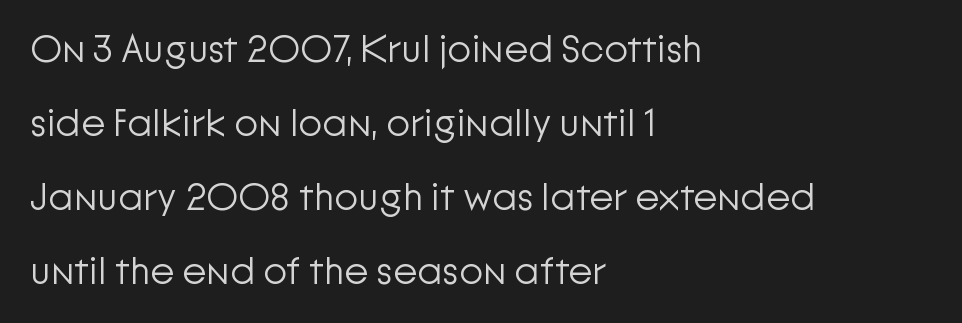
Is the type heavy? It reads as light-to-regular instead. Any mark beneath the type? The region is blank. These lines were composed using upright roman letters. Unlike a traditional serif, this face leaves its strokes unadorned. The text block is weighted toward the left margin, trailing off unevenly rightward. Varying glyph widths throughout — classic text-font behaviour.
